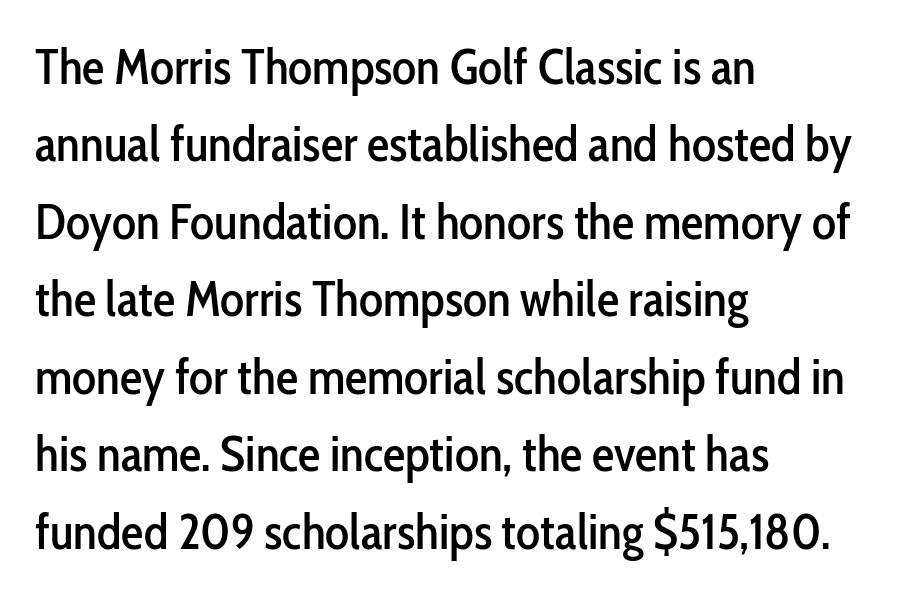
Q: Is the text italic (slanted)? A: No, it is upright.
Q: Is the typeface a serif or a sans-serif typeface? A: Sans-serif.
Q: Is the text underlined? A: No.
Q: How is the paragraph aligned? A: Left-aligned.
Q: Is the spacing between letters normal or unusually wide? A: Normal.
Q: Is the spacing between lines tight, normal or loose? A: Normal.
Q: Width (condensed, normal, or wide)? A: Condensed.
Q: Stroke contrast? A: Low.
Q: x-height? A: Medium.
Q: Monospaced? A: No.
